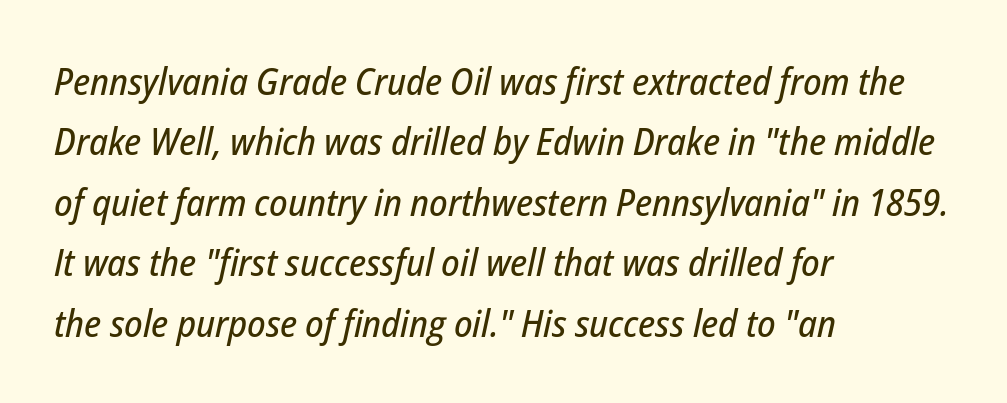
The image shows 38 px condensed type, italic (leaning right); set left-aligned, normal line spacing (1.59x), normal letter spacing, not underlined; low stroke contrast and a medium x-height.
